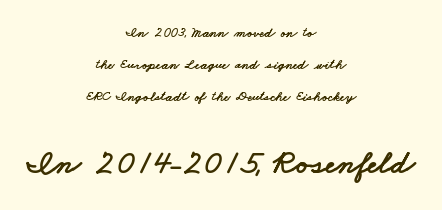
{"serif": "no", "width": "wide", "stroke_contrast": "low", "x_height": "small", "monospaced": "no", "underline": "no", "align": "center", "line_spacing": "loose", "line_spacing_ratio": 2.28, "letter_spacing": "normal", "letter_spacing_em": 0.0, "larger_block": "second", "size_ratio": 2.43, "glyph_px": 34}
